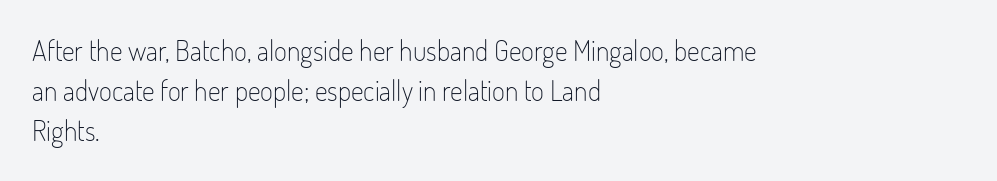
The image shows 28 px light, condensed sans-serif type, upright; set left-aligned, normal line spacing (1.43x), normal letter spacing, not underlined; low stroke contrast and a small x-height.
